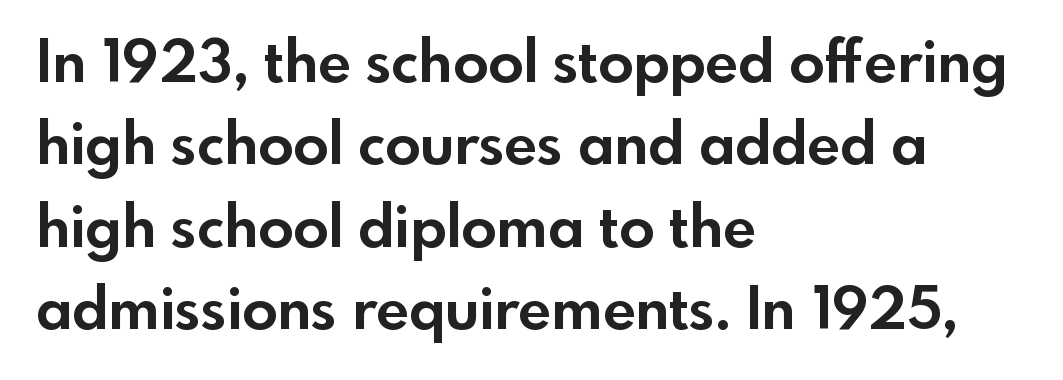
Look at the bottom of the vertical strokes: they stop flat, with no serifs. The line texture is even and compact thanks to regular tracking. Caption: bold face, heavy strokes. The space directly below the letters is spotless. Leading: standard. These lines are rendered in a variable-pitch font.
